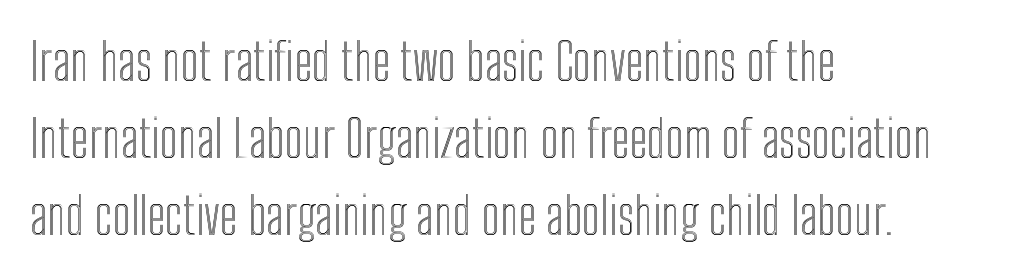
The image shows 51 px condensed type, upright; set left-aligned, normal line spacing (1.51x), normal letter spacing, not underlined; a medium x-height.
